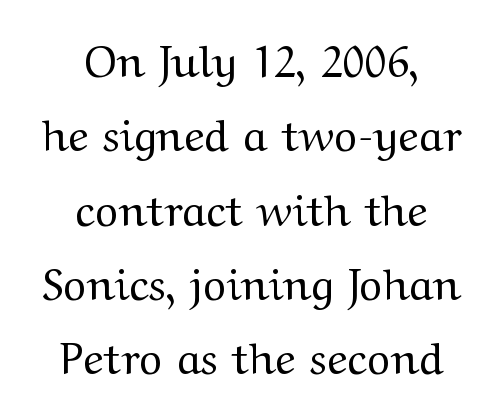
The image shows 44 px regular-weight, wide serif type, upright; set centered, normal line spacing (1.69x), normal letter spacing, not underlined; medium stroke contrast and a medium x-height.
